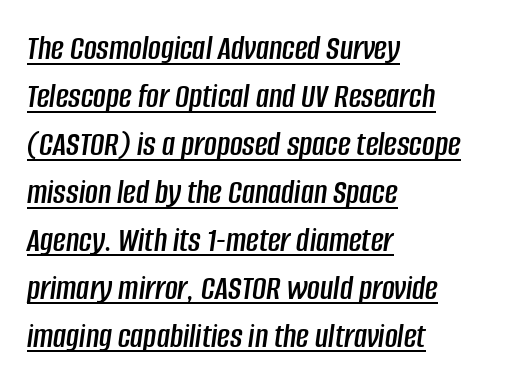
Q: Is the text italic (slanted)? A: Yes, it leans right by about 8 degrees.
Q: Is the text underlined? A: Yes.
Q: How is the paragraph aligned? A: Left-aligned.
Q: Is the spacing between letters normal or unusually wide? A: Normal.
Q: Is the spacing between lines tight, normal or loose? A: Normal.
Q: Width (condensed, normal, or wide)? A: Condensed.
Q: Stroke contrast? A: Low.
Q: x-height? A: Large.
Q: Monospaced? A: No.
